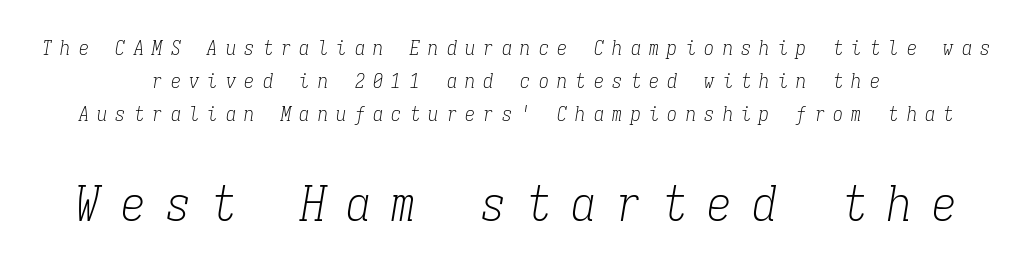
The image shows 49 px light, condensed serif type, italic (leaning right), monospaced; set centered, normal line spacing (1.65x), unusually wide letter spacing (+0.42 em), not underlined; the second (bottom) block is 2.45x larger; low stroke contrast and a medium x-height.
